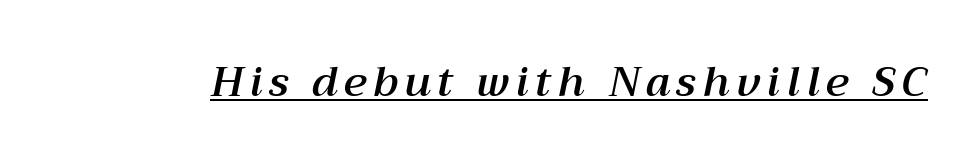
Q: Is the text italic (slanted)? A: Yes, it leans right by about 12 degrees.
Q: Is the text underlined? A: Yes.
Q: Width (condensed, normal, or wide)? A: Normal.
Q: Stroke contrast? A: Medium.
Q: x-height? A: Medium.
Q: Monospaced? A: No.
